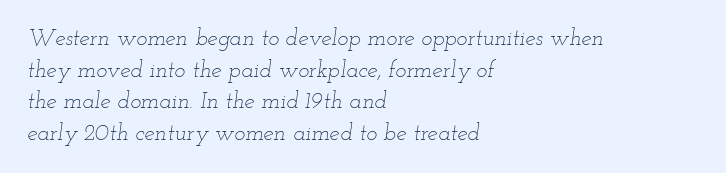
{"italic": "yes", "lean": "right", "slant_degrees": 12, "bold": "no", "underline": "no", "align": "left", "line_spacing": "normal", "line_spacing_ratio": 1.37, "letter_spacing": "normal", "letter_spacing_em": 0.0, "glyph_px": 23}
